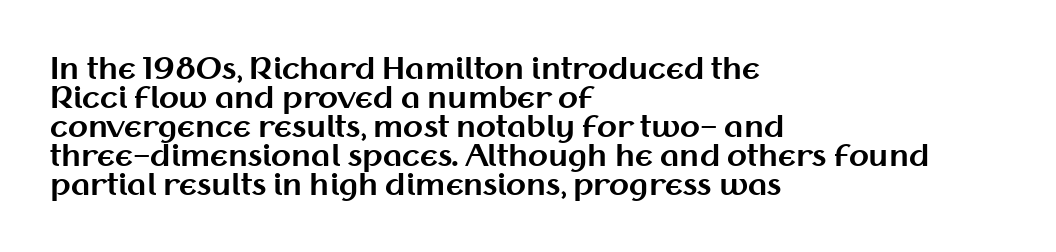
Horizontally, the lines are justified to the leading edge only. Note the varied advance widths — an 'i' is clearly narrower than an 'm'. This rendering employs a face without finishing strokes, i.e., a sans-serif. The tracking reads as untouched default to a designer's eye. Unlike italic type, these characters show no tilt at all.
